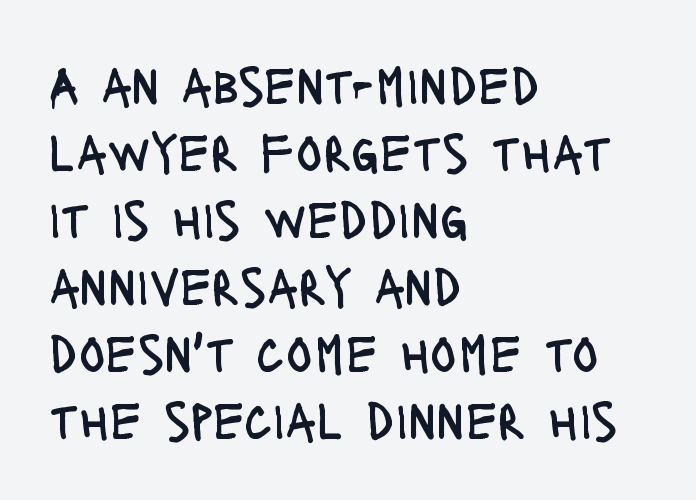
{"serif": "no", "italic": "no", "bold": "no", "weight": "regular", "width": "condensed", "stroke_contrast": "low", "x_height": "large", "monospaced": "no", "underline": "no", "align": "left", "line_spacing_ratio": 1.22, "letter_spacing": "normal", "letter_spacing_em": 0.0, "glyph_px": 55}
